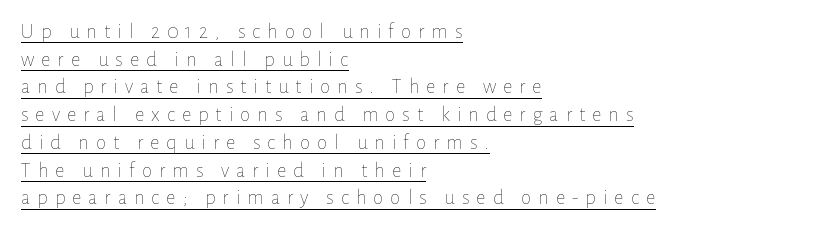
What decoration does the sample have? An underline. These lines are set flush left with a ragged right edge. These lines have a slow, spaced-out rhythm from letter to letter. Counters stay open thanks to moderate or lighter strokes. The lettering holds an erect, upright posture throughout. Summary of vertical rhythm: regular, with standard interline spacing.
